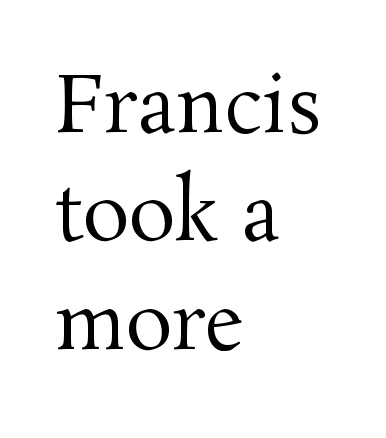
Q: Is the text bold? A: No.
Q: Is the text italic (slanted)? A: No, it is upright.
Q: Is the typeface a serif or a sans-serif typeface? A: Serif.
Q: Is the text underlined? A: No.
Q: How is the paragraph aligned? A: Left-aligned.
Q: Is the spacing between letters normal or unusually wide? A: Normal.
Q: Is the spacing between lines tight, normal or loose? A: Normal.
Q: Width (condensed, normal, or wide)? A: Normal.
Q: Stroke contrast? A: Medium.
Q: x-height? A: Medium.
Q: Monospaced? A: No.
